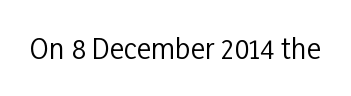
Q: Is the text bold? A: No.
Q: Is the text italic (slanted)? A: No, it is upright.
Q: Is the typeface a serif or a sans-serif typeface? A: Sans-serif.
Q: Is the text underlined? A: No.
Q: Is the spacing between letters normal or unusually wide? A: Normal.
Q: Width (condensed, normal, or wide)? A: Condensed.
Q: Stroke contrast? A: Low.
Q: x-height? A: Medium.
Q: Monospaced? A: No.
